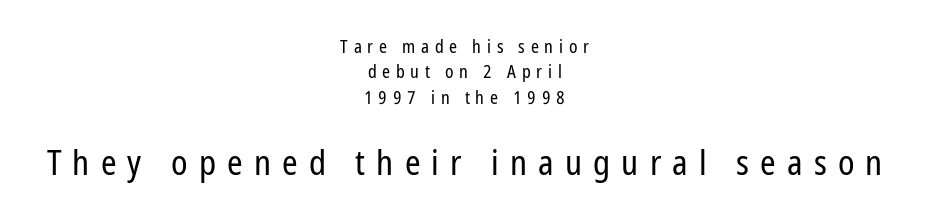
The image shows 35 px regular-weight, condensed sans-serif type, upright; set centered, normal line spacing (1.41x), unusually wide letter spacing (+0.32 em), not underlined; the second (bottom) block is 1.94x larger; low stroke contrast and a medium x-height.
